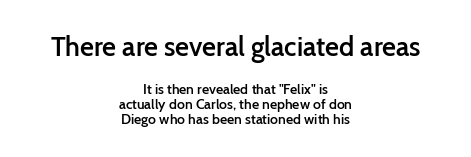
In this sample the first text group is rendered at the bigger scale. Slightly chunky letters — semibold, I'd say, not full bold. The baseline area is clear. The passage shown stacks its lines with hardly any gap. The lines in this sample share a center point and differ in where they start and stop.
